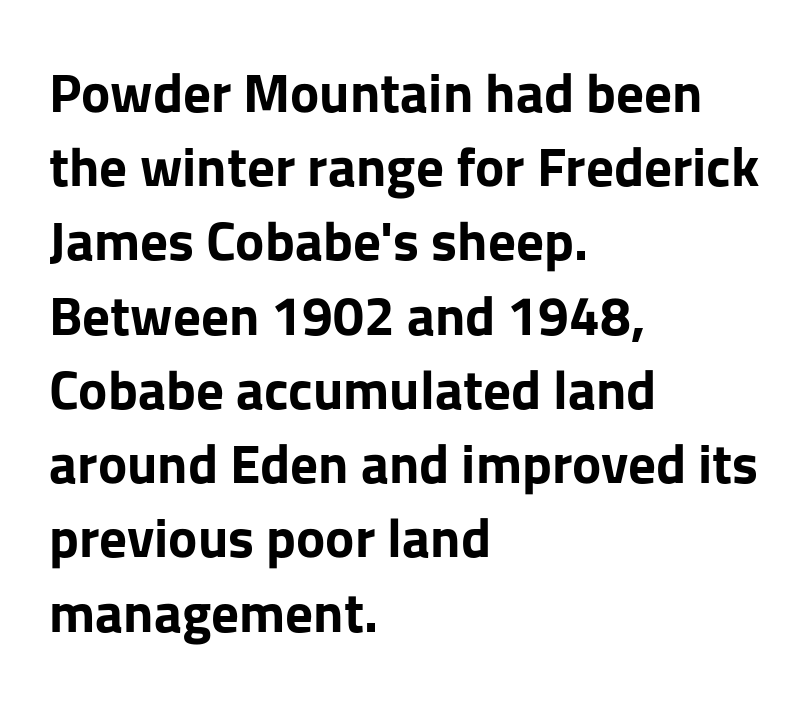
{"serif": "no", "italic": "no", "bold": "yes", "weight": "bold", "width": "normal", "stroke_contrast": "low", "x_height": "medium", "monospaced": "no", "underline": "no", "align": "left", "line_spacing": "normal", "line_spacing_ratio": 1.35, "letter_spacing": "normal", "letter_spacing_em": 0.0, "glyph_px": 55}
